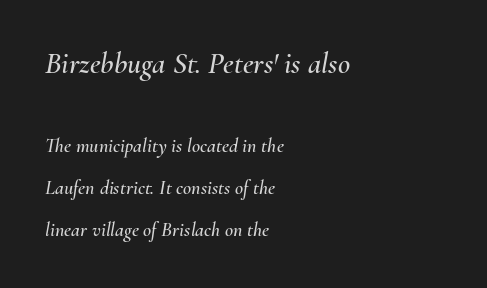
{"italic": "yes", "lean": "right", "slant_degrees": 10, "width": "normal", "stroke_contrast": "medium", "x_height": "small", "monospaced": "no", "underline": "no", "align": "left", "line_spacing": "loose", "line_spacing_ratio": 2.12, "letter_spacing": "normal", "letter_spacing_em": 0.0, "larger_block": "first", "size_ratio": 1.5, "glyph_px": 30}
